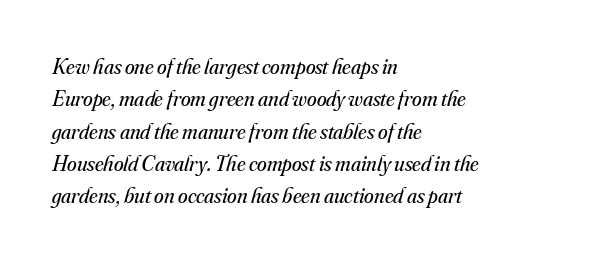
Q: Is the text bold? A: No.
Q: Is the text italic (slanted)? A: Yes, it leans right by about 16 degrees.
Q: Is the text underlined? A: No.
Q: How is the paragraph aligned? A: Left-aligned.
Q: Is the spacing between letters normal or unusually wide? A: Normal.
Q: Is the spacing between lines tight, normal or loose? A: Normal.
